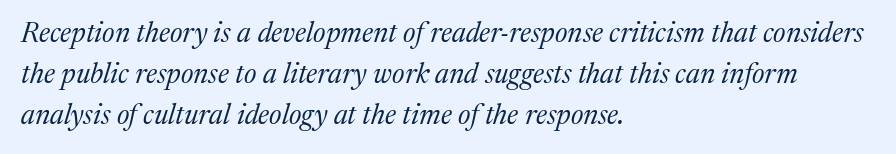
{"serif": "yes", "italic": "yes", "lean": "right", "slant_degrees": 17, "bold": "no", "weight": "regular", "width": "normal", "stroke_contrast": "medium", "x_height": "medium", "monospaced": "no", "underline": "no", "align": "left", "line_spacing": "normal", "line_spacing_ratio": 1.47, "letter_spacing": "normal", "letter_spacing_em": 0.0, "glyph_px": 28}
